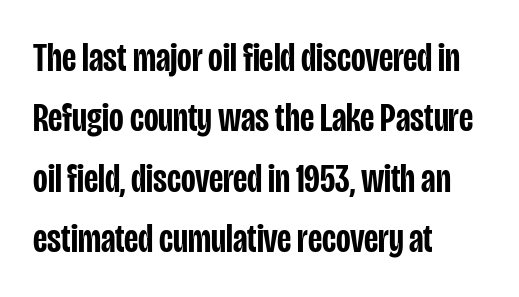
The image shows 40 px semibold, condensed sans-serif type, upright; set left-aligned, normal line spacing (1.51x), normal letter spacing, not underlined; low stroke contrast and a large x-height.
